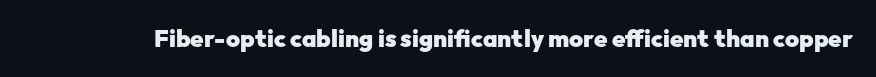
What stands out about the letter spacing? Nothing — it is the standard amount. Upright lettering throughout. Bold? Absolutely — the strokes are thick and heavy. The glyphs are unaccompanied by any horizontal stroke below them.
